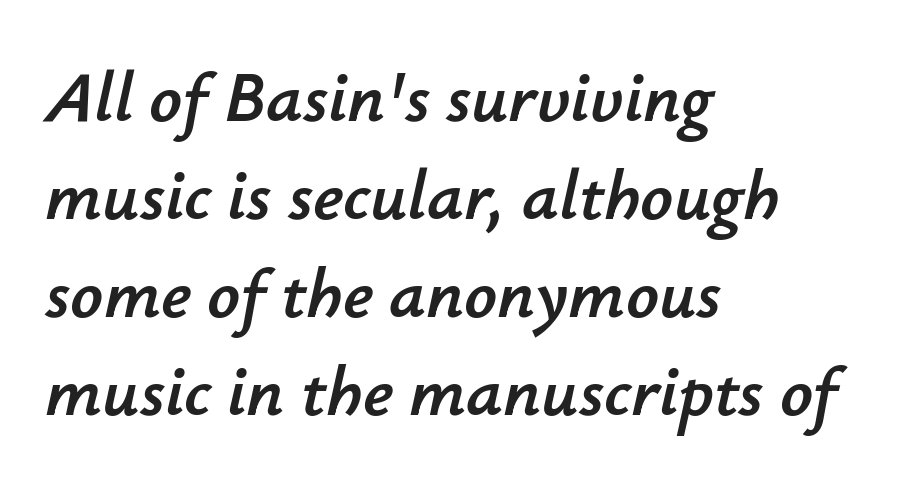
Q: Is the text italic (slanted)? A: Yes, it leans right by about 12 degrees.
Q: Is the text underlined? A: No.
Q: How is the paragraph aligned? A: Left-aligned.
Q: Is the spacing between letters normal or unusually wide? A: Normal.
Q: Is the spacing between lines tight, normal or loose? A: Normal.
Q: Width (condensed, normal, or wide)? A: Normal.
Q: Stroke contrast? A: Low.
Q: x-height? A: Small.
Q: Monospaced? A: No.
